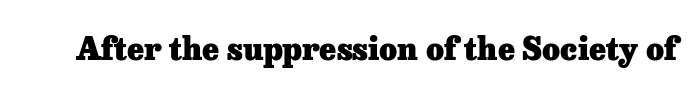
The zone under the glyphs is completely vacant. Is this a sans? No — the strokes have serifs. A dark, heavy texture on the line: the type is bold. Between one letter and the next there's only the usual sliver of space.
